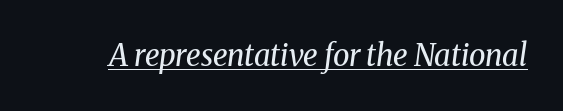
The image shows 30 px regular-weight serif type, italic (leaning right); set normal letter spacing, underlined; medium stroke contrast and a medium x-height.
